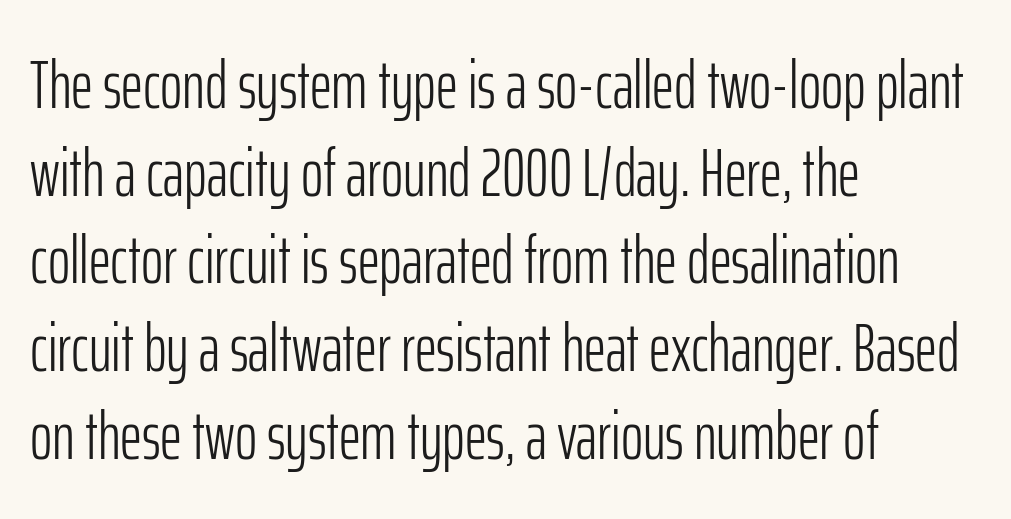
{"serif": "no", "italic": "no", "bold": "no", "weight": "light", "width": "condensed", "stroke_contrast": "low", "x_height": "medium", "monospaced": "no", "underline": "no", "align": "left", "line_spacing": "normal", "line_spacing_ratio": 1.29, "letter_spacing": "normal", "letter_spacing_em": 0.0, "glyph_px": 68}
